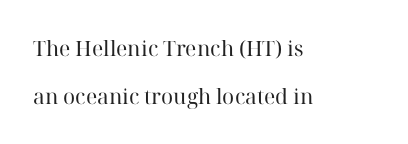
The leading is generous, giving the passage an open texture. The rag falls on the right side of this text block. Descenders are the only things crossing below the line. Ink coverage per letter is moderate at most.
